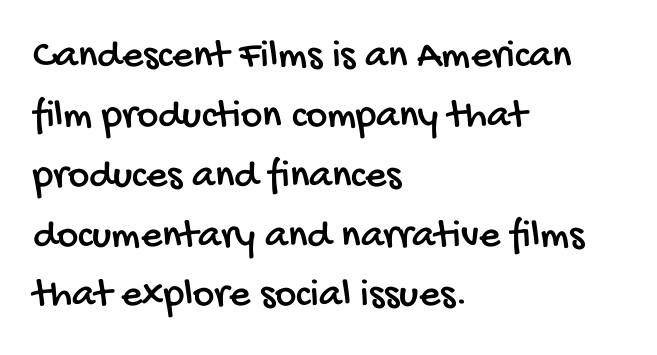
The image shows 41 px condensed sans-serif type; set left-aligned, normal line spacing (1.46x), normal letter spacing, not underlined; low stroke contrast and a large x-height.
